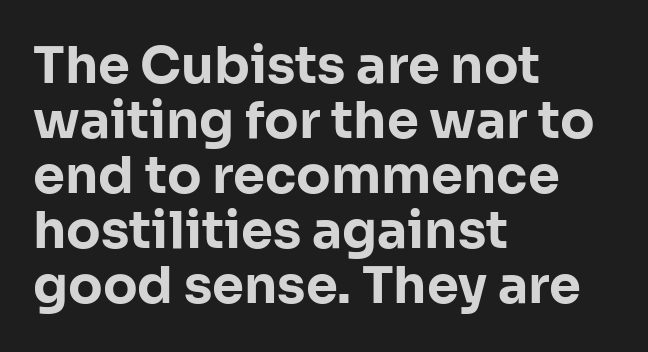
The line-height multiplier appears low, near solid setting. These words are printed bold, with thick strokes throughout. Caption: multi-line text, flush left, ragged right. Underlining? Definitely not there. Observe the ordinary spacing: letters are neighbours, not strangers.
